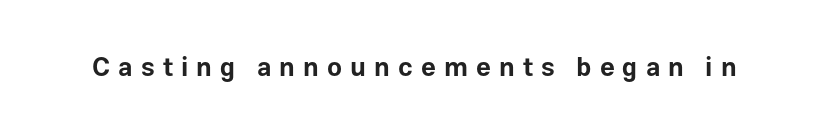
Plain, unruled lines of type. Typesetter's note: full bold, strokes at maximum text heaviness. No italicization has been applied; the sample stays upright. How are the letters spaced? Widely, with obvious added tracking.
